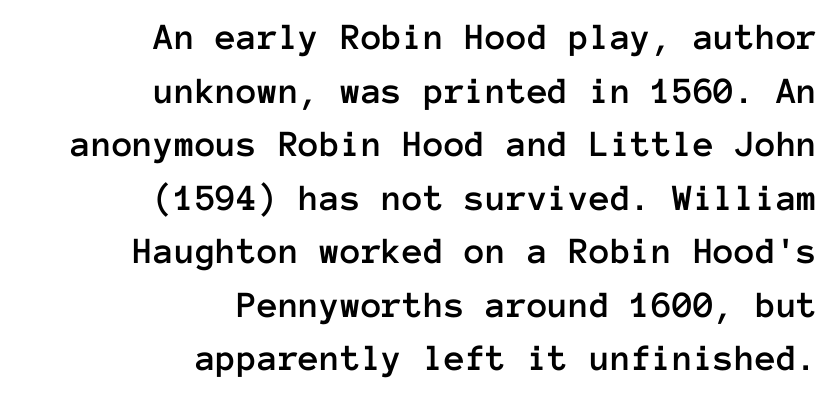
{"italic": "no", "width": "normal", "stroke_contrast": "low", "x_height": "medium", "monospaced": "yes", "underline": "no", "align": "right", "line_spacing": "normal", "line_spacing_ratio": 1.41, "letter_spacing": "normal", "letter_spacing_em": 0.0, "glyph_px": 38}
